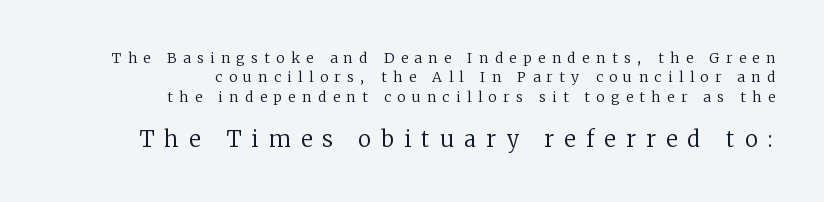
The image shows 22 px text type, upright; set right-aligned, normal line spacing (1.39x), unusually wide letter spacing (+0.47 em), not underlined; the second (bottom) block is 1.57x larger.
